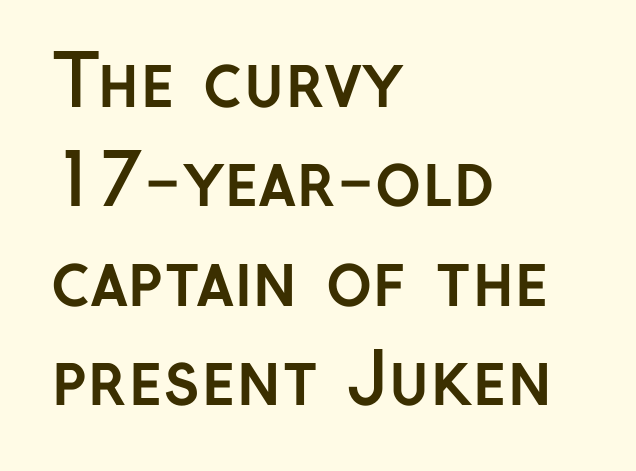
Q: Is the text bold? A: Yes.
Q: Is the text italic (slanted)? A: No, it is upright.
Q: Is the typeface a serif or a sans-serif typeface? A: Sans-serif.
Q: Is the text underlined? A: No.
Q: How is the paragraph aligned? A: Left-aligned.
Q: Is the spacing between letters normal or unusually wide? A: Normal.
Q: Is the spacing between lines tight, normal or loose? A: Normal.
Q: Width (condensed, normal, or wide)? A: Normal.
Q: Stroke contrast? A: Low.
Q: x-height? A: Medium.
Q: Monospaced? A: No.
